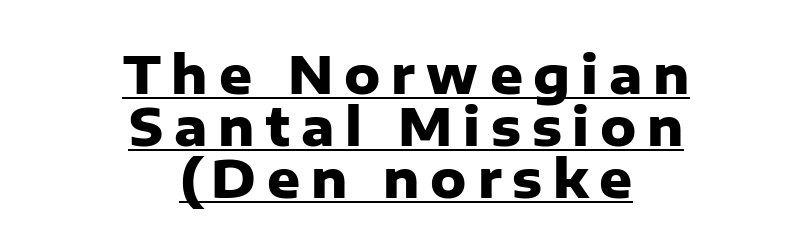
Q: Is the text bold? A: Yes.
Q: Is the text italic (slanted)? A: No, it is upright.
Q: Is the typeface a serif or a sans-serif typeface? A: Sans-serif.
Q: Is the text underlined? A: Yes.
Q: How is the paragraph aligned? A: Centered.
Q: Is the spacing between letters normal or unusually wide? A: Unusually wide.
Q: Is the spacing between lines tight, normal or loose? A: Tight.
Q: Width (condensed, normal, or wide)? A: Normal.
Q: Stroke contrast? A: Low.
Q: x-height? A: Medium.
Q: Monospaced? A: No.
